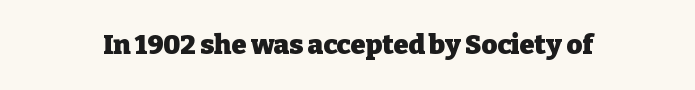
What stands out about the letter spacing? Nothing — it is the standard amount. No italicization has been applied; the sample stays upright. The gap between lines stays unmarked. Thick stems and heavy bowls — unmistakably bold.
